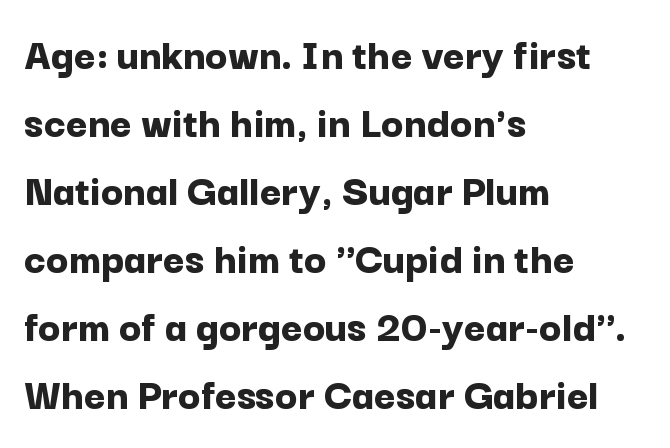
{"serif": "no", "italic": "no", "bold": "yes", "weight": "bold", "width": "normal", "stroke_contrast": "low", "x_height": "medium", "monospaced": "no", "underline": "no", "align": "left", "line_spacing": "normal", "line_spacing_ratio": 1.48, "letter_spacing": "normal", "letter_spacing_em": 0.0, "glyph_px": 46}
